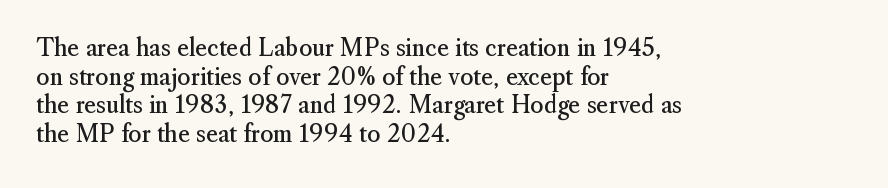
The lines sit at an ordinary, default distance from one another. The text block is weighted toward the left margin, trailing off unevenly rightward. Tracking value appears to be zero — textbook default spacing. Has an underline been added? It has not. Stroke mass is kept to a normal reading level or below.
